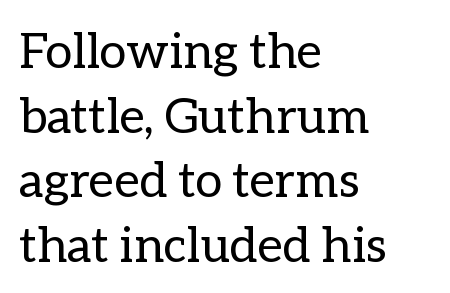
The image shows 49 px regular-weight type, upright; set left-aligned, normal line spacing (1.32x), normal letter spacing, not underlined; low stroke contrast and a medium x-height.
